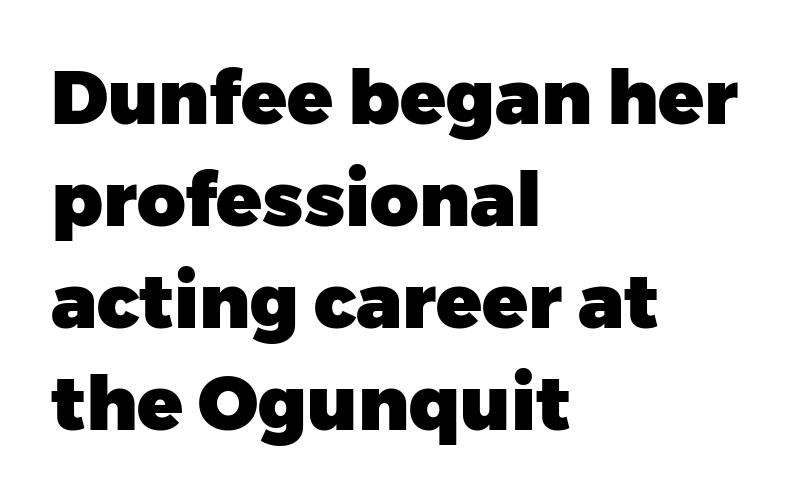
The image shows 75 px heavy sans-serif type, upright; set left-aligned, normal line spacing (1.36x), normal letter spacing, not underlined; low stroke contrast and a medium x-height.
